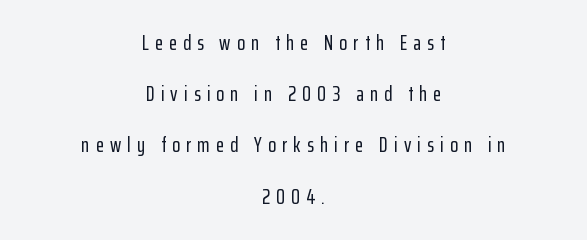
Q: Is the text italic (slanted)? A: No, it is upright.
Q: Is the text underlined? A: No.
Q: How is the paragraph aligned? A: Centered.
Q: Is the spacing between letters normal or unusually wide? A: Unusually wide.
Q: Is the spacing between lines tight, normal or loose? A: Loose.
